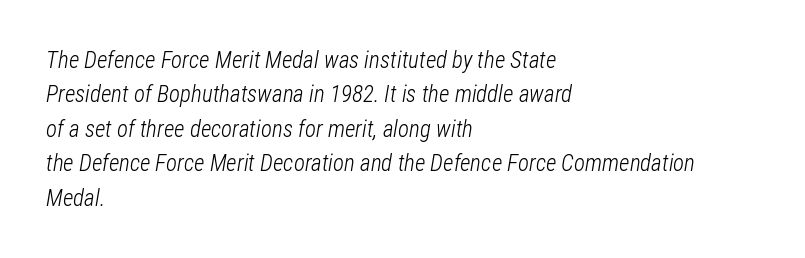
{"italic": "yes", "lean": "right", "slant_degrees": 12, "bold": "no", "underline": "no", "align": "left", "line_spacing": "normal", "line_spacing_ratio": 1.5, "letter_spacing": "normal", "letter_spacing_em": 0.0, "glyph_px": 23}
